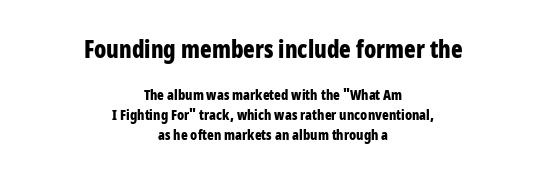
The image shows 24 px bold type, upright; set centered, normal line spacing (1.41x), normal letter spacing, not underlined; the first (top) block is 1.71x larger.
